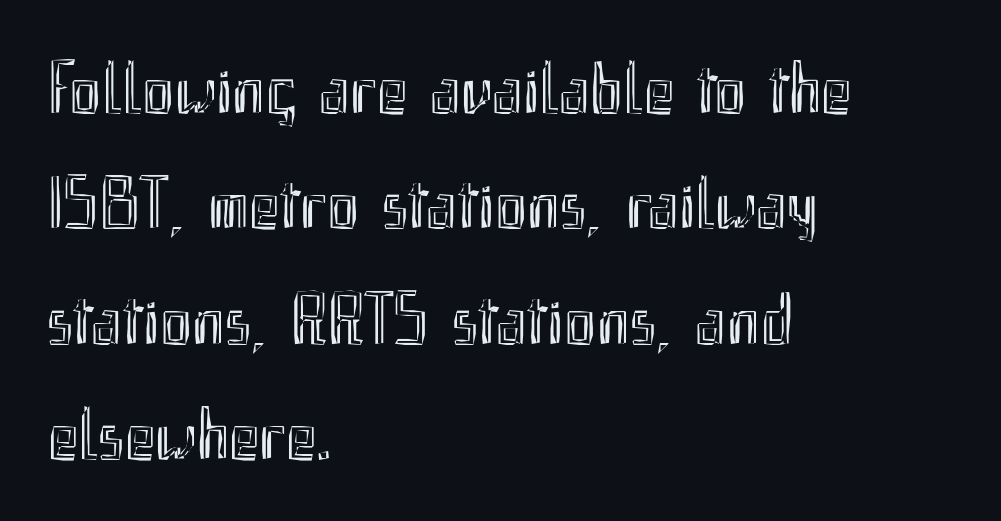
Q: Is the text italic (slanted)? A: No, it is upright.
Q: Is the text underlined? A: No.
Q: How is the paragraph aligned? A: Left-aligned.
Q: Is the spacing between letters normal or unusually wide? A: Normal.
Q: Is the spacing between lines tight, normal or loose? A: Normal.
Q: Width (condensed, normal, or wide)? A: Condensed.
Q: x-height? A: Small.
Q: Monospaced? A: No.
